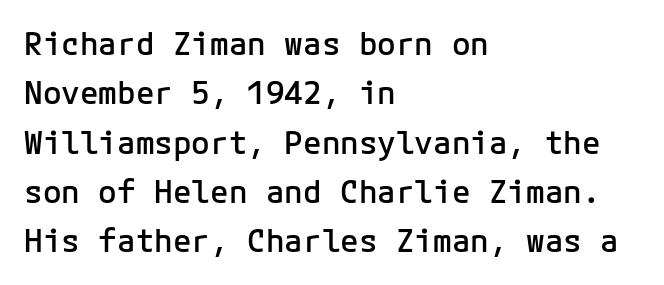
The image shows 31 px semibold sans-serif type, upright; set left-aligned, normal line spacing (1.59x), normal letter spacing, not underlined; low stroke contrast and a medium x-height.
